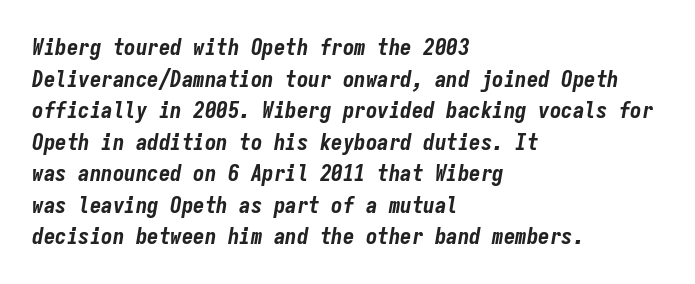
{"italic": "yes", "lean": "right", "slant_degrees": 9, "bold": "yes", "underline": "no", "align": "left", "line_spacing": "normal", "line_spacing_ratio": 1.37, "letter_spacing": "normal", "letter_spacing_em": 0.0, "glyph_px": 23}
